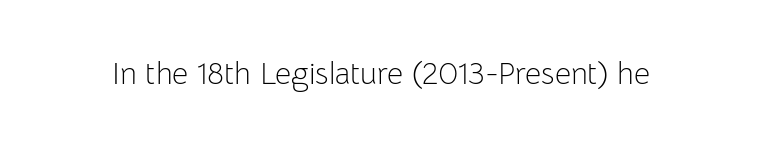
{"serif": "no", "italic": "no", "bold": "no", "weight": "light", "width": "normal", "stroke_contrast": "low", "x_height": "medium", "monospaced": "no", "underline": "no", "letter_spacing": "normal", "letter_spacing_em": 0.0, "glyph_px": 31}
